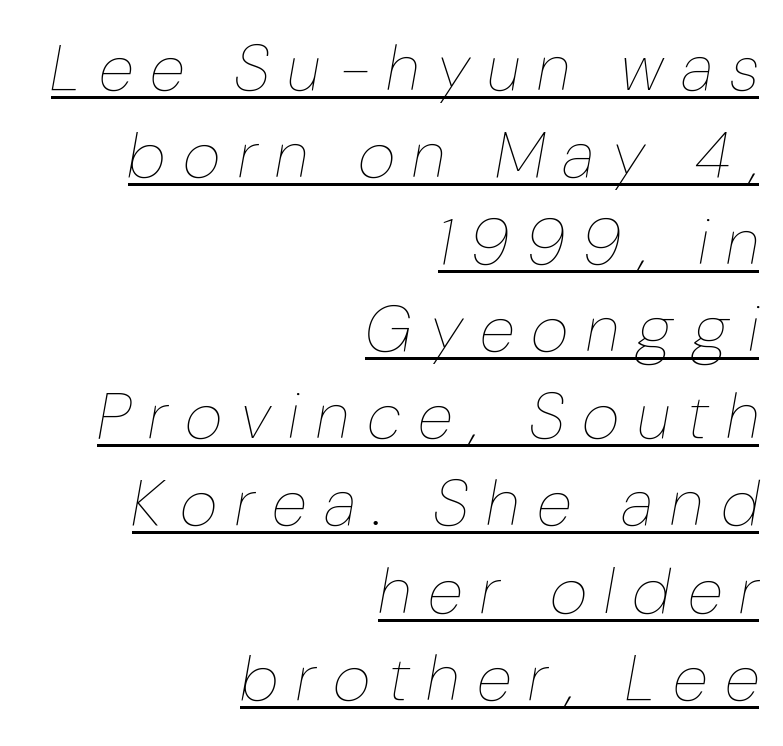
Q: Is the text bold? A: No.
Q: Is the text italic (slanted)? A: Yes, it leans right by about 10 degrees.
Q: Is the text underlined? A: Yes.
Q: How is the paragraph aligned? A: Right-aligned.
Q: Is the spacing between letters normal or unusually wide? A: Unusually wide.
Q: Is the spacing between lines tight, normal or loose? A: Normal.
Q: Width (condensed, normal, or wide)? A: Condensed.
Q: Stroke contrast? A: Low.
Q: x-height? A: Medium.
Q: Monospaced? A: No.
